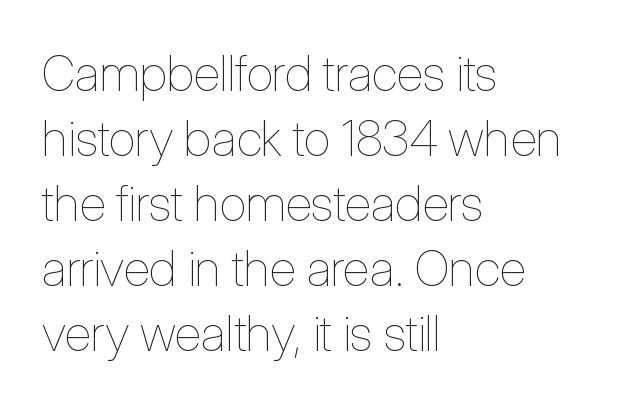
The image shows 50 px thin, condensed type, upright; set left-aligned, normal line spacing (1.3x), normal letter spacing, not underlined; low stroke contrast and a medium x-height.
